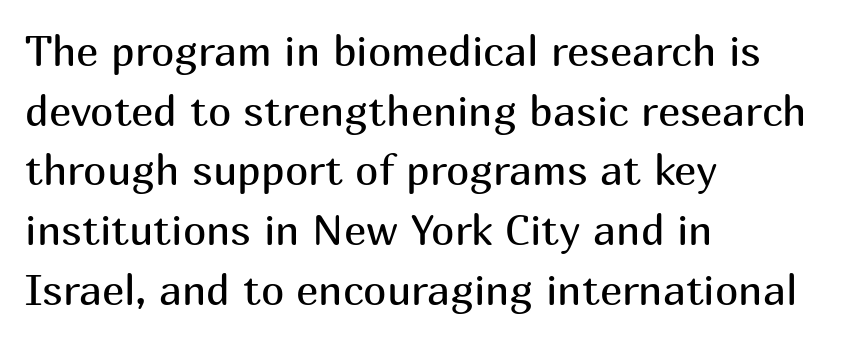
Stems here are at most as thick as an everyday book face. Posture: upright roman. Serif or sans? Sans — the stroke terminals are bare. Unmarked baselines from the first word to the last.
